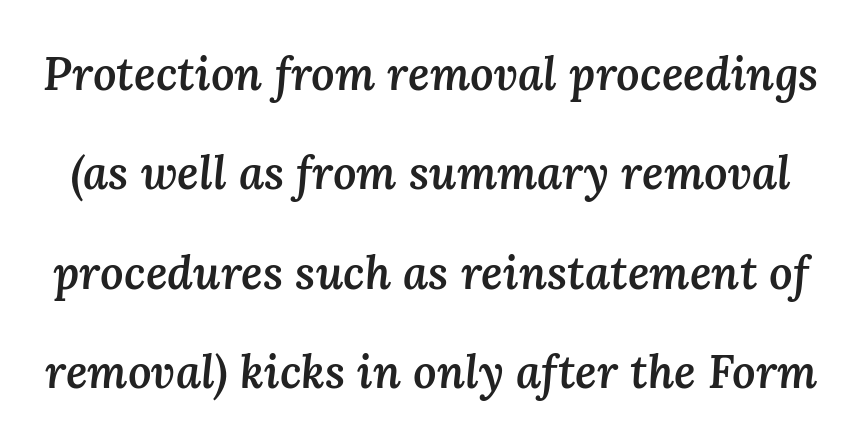
This sample uses plain, unmodified letter spacing. These lines were composed using italics. Students, observe: this is what heavily led, spacious text looks like. Proportional: the letters do not fall into vertical columns.
